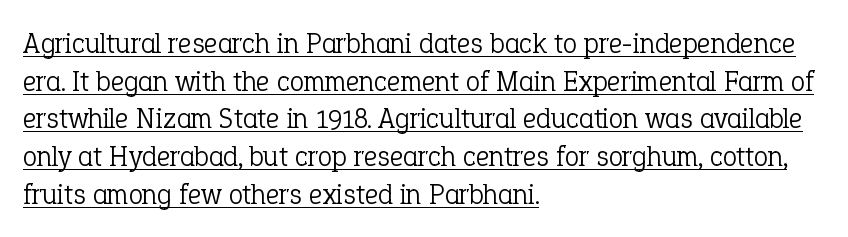
{"serif": "yes", "italic": "no", "bold": "no", "weight": "light", "width": "normal", "stroke_contrast": "low", "x_height": "medium", "monospaced": "no", "underline": "yes", "align": "left", "line_spacing": "normal", "line_spacing_ratio": 1.3, "letter_spacing": "normal", "letter_spacing_em": 0.0, "glyph_px": 29}
